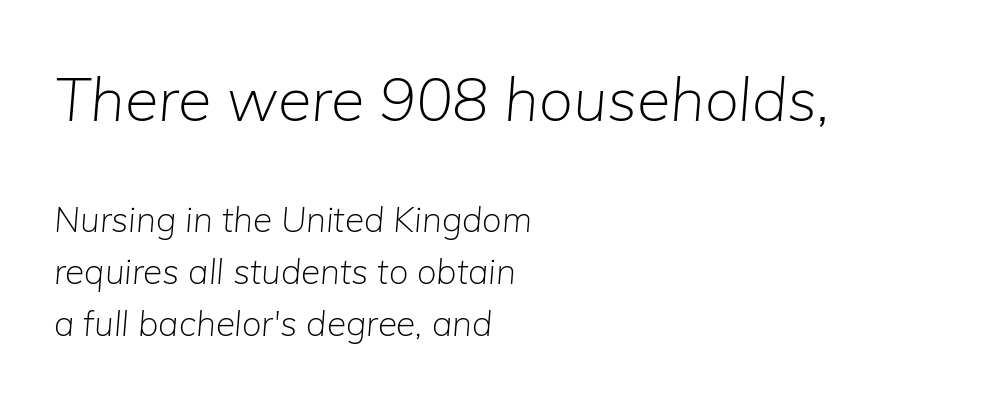
The image shows 61 px light type, italic (leaning right); set left-aligned, normal line spacing (1.49x), normal letter spacing, not underlined; the first (top) block is 1.74x larger; low stroke contrast and a medium x-height.
